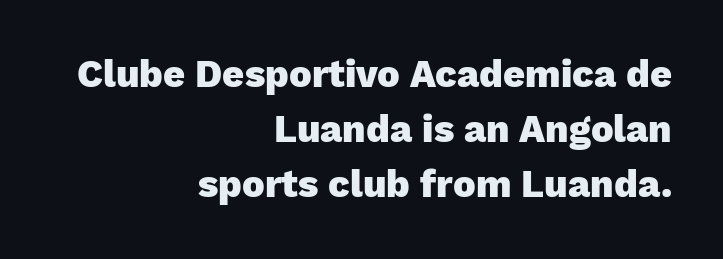
The image shows 38 px heavy sans-serif type, upright; set right-aligned, normal line spacing (1.45x), normal letter spacing, not underlined; low stroke contrast and a medium x-height.
